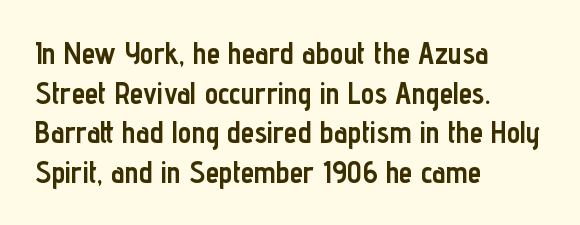
{"serif": "no", "italic": "no", "bold": "yes", "weight": "semibold", "width": "condensed", "stroke_contrast": "low", "x_height": "medium", "monospaced": "no", "underline": "no", "align": "left", "line_spacing": "normal", "line_spacing_ratio": 1.32, "letter_spacing": "normal", "letter_spacing_em": 0.0, "glyph_px": 30}
